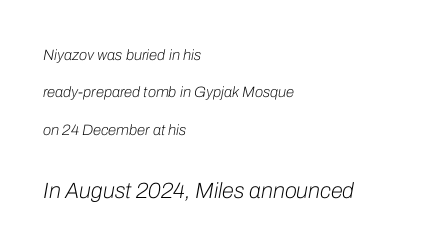
{"italic": "yes", "lean": "right", "slant_degrees": 10, "bold": "no", "underline": "no", "align": "left", "line_spacing": "loose", "line_spacing_ratio": 2.49, "letter_spacing": "normal", "letter_spacing_em": 0.0, "larger_block": "second", "size_ratio": 1.47, "glyph_px": 22}
